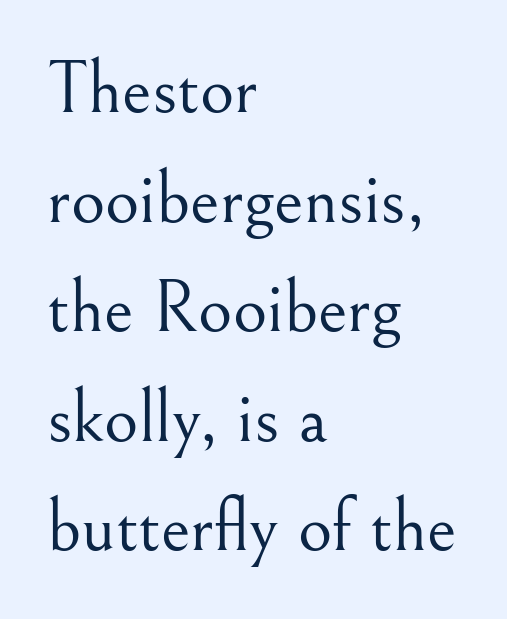
Q: Is the text bold? A: No.
Q: Is the text italic (slanted)? A: No, it is upright.
Q: Is the typeface a serif or a sans-serif typeface? A: Serif.
Q: Is the text underlined? A: No.
Q: How is the paragraph aligned? A: Left-aligned.
Q: Is the spacing between letters normal or unusually wide? A: Normal.
Q: Is the spacing between lines tight, normal or loose? A: Normal.
Q: Width (condensed, normal, or wide)? A: Normal.
Q: Stroke contrast? A: Medium.
Q: x-height? A: Small.
Q: Monospaced? A: No.
